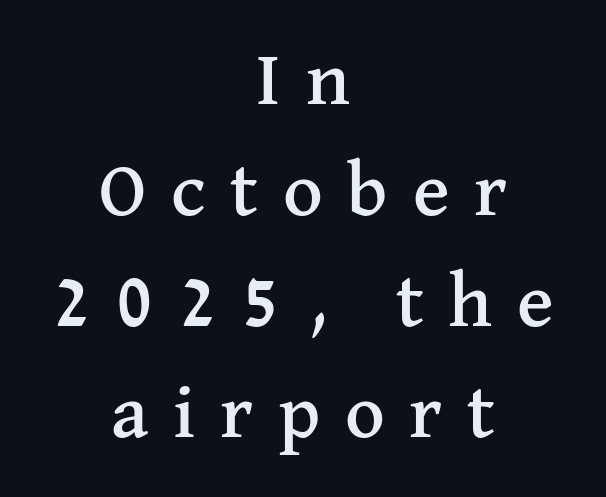
When letters stand straight like this, we call the style roman or upright. A bare baseline throughout the passage. Caption: expanded tracking, letters set apart. A student would call this center alignment; a typographer would say set centered. Do the characters align in a grid? No, the font is proportional. Classification — serif.
